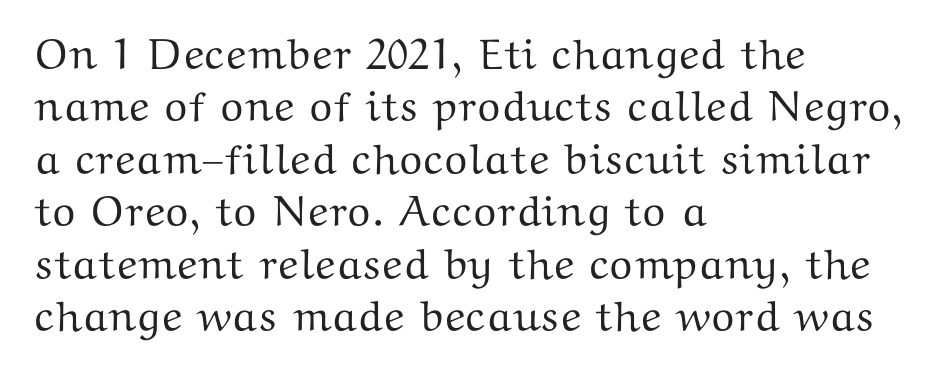
Q: Is the text italic (slanted)? A: No, it is upright.
Q: Is the typeface a serif or a sans-serif typeface? A: Serif.
Q: Is the text underlined? A: No.
Q: How is the paragraph aligned? A: Left-aligned.
Q: Is the spacing between letters normal or unusually wide? A: Normal.
Q: Width (condensed, normal, or wide)? A: Wide.
Q: Stroke contrast? A: Medium.
Q: x-height? A: Medium.
Q: Monospaced? A: No.
